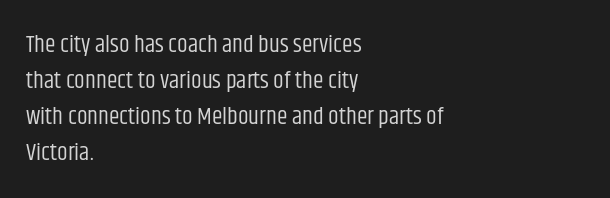
{"italic": "no", "bold": "no", "underline": "no", "align": "left", "line_spacing": "normal", "line_spacing_ratio": 1.5, "letter_spacing": "normal", "letter_spacing_em": 0.0, "glyph_px": 24}
